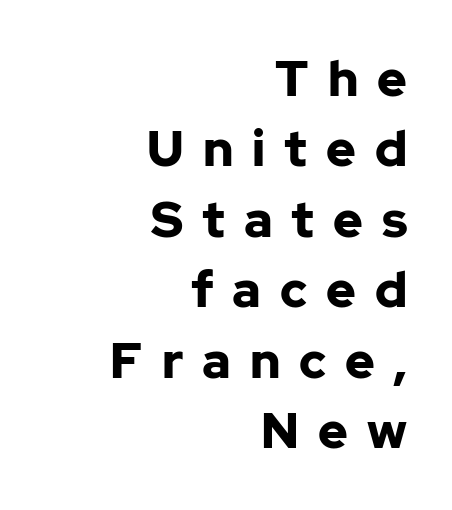
The image shows 50 px bold sans-serif type, upright; set right-aligned, normal line spacing (1.41x), unusually wide letter spacing (+0.38 em), not underlined; low stroke contrast and a medium x-height.
